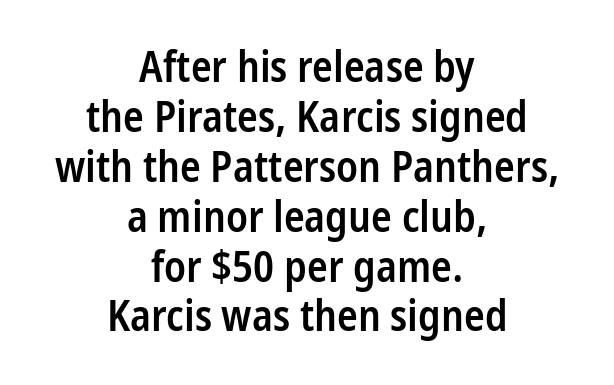
The image shows 43 px semibold, condensed sans-serif type, upright; set centered, line spacing 1.16x, normal letter spacing, not underlined; low stroke contrast and a medium x-height.
